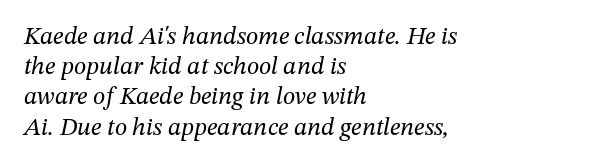
{"italic": "yes", "lean": "right", "slant_degrees": 12, "bold": "no", "underline": "no", "align": "left", "line_spacing_ratio": 1.21, "letter_spacing": "normal", "letter_spacing_em": 0.0, "glyph_px": 25}
